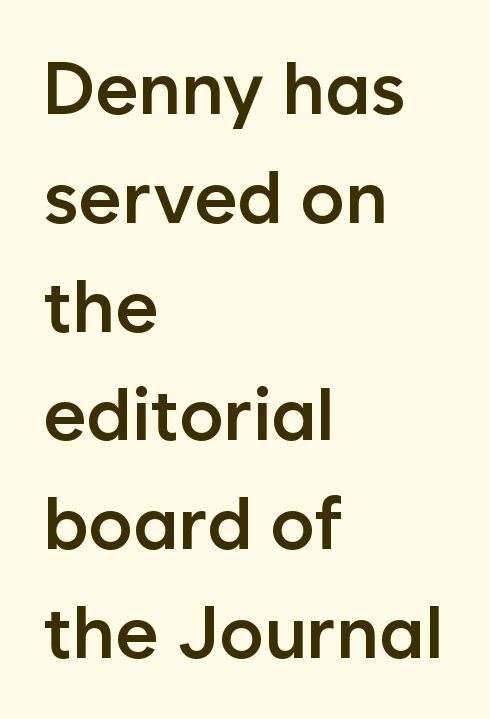
{"serif": "no", "italic": "no", "bold": "semi", "weight": "semibold", "width": "normal", "stroke_contrast": "low", "x_height": "medium", "monospaced": "no", "underline": "no", "align": "left", "line_spacing": "normal", "line_spacing_ratio": 1.47, "letter_spacing": "normal", "letter_spacing_em": 0.0, "glyph_px": 74}
